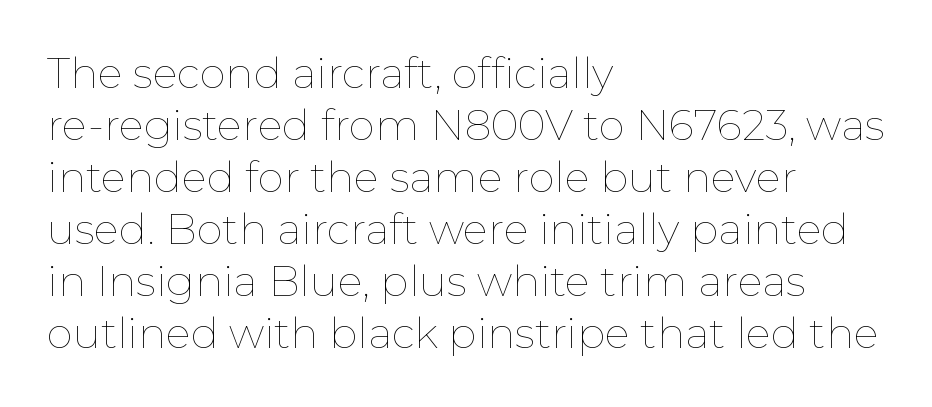
Plain, unruled lines of type. The paragraph shown leans on its left margin. The line texture is even and compact thanks to regular tracking. Italic? Not at all — the glyphs are vertical.
